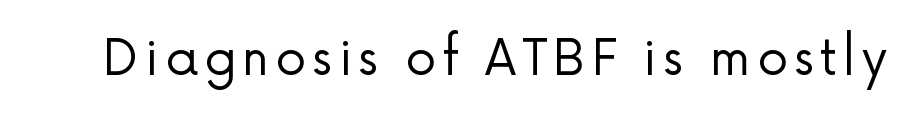
The string is rendered with underlining switched off. Weight class: somewhere from thin through regular. This is roman type, the default non-slanted kind. Each letter keeps its own natural width here, so spacing adapts to shape.
